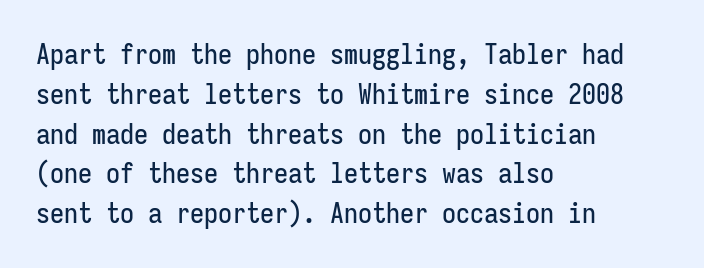
{"serif": "no", "italic": "no", "width": "condensed", "stroke_contrast": "low", "x_height": "medium", "monospaced": "yes", "underline": "no", "align": "left", "line_spacing": "normal", "line_spacing_ratio": 1.42, "letter_spacing": "normal", "letter_spacing_em": 0.0, "glyph_px": 28}
